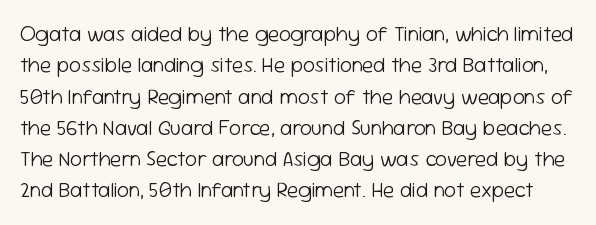
The image shows 21 px text type, upright; set normal line spacing (1.49x), normal letter spacing, not underlined.
